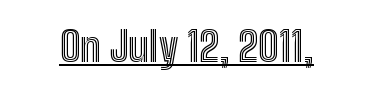
{"italic": "no", "width": "condensed", "x_height": "medium", "monospaced": "no", "underline": "yes", "letter_spacing": "normal", "letter_spacing_em": 0.0, "glyph_px": 41}
